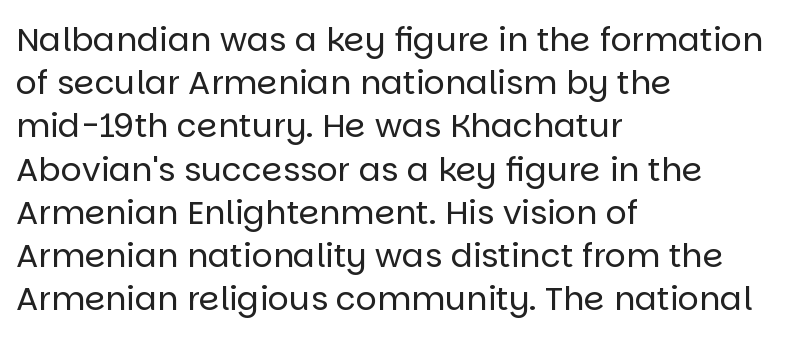
Q: Is the text bold? A: No.
Q: Is the text italic (slanted)? A: No, it is upright.
Q: Is the typeface a serif or a sans-serif typeface? A: Sans-serif.
Q: Is the text underlined? A: No.
Q: How is the paragraph aligned? A: Left-aligned.
Q: Is the spacing between letters normal or unusually wide? A: Normal.
Q: Is the spacing between lines tight, normal or loose? A: Normal.
Q: Width (condensed, normal, or wide)? A: Normal.
Q: Stroke contrast? A: Low.
Q: x-height? A: Large.
Q: Monospaced? A: No.
